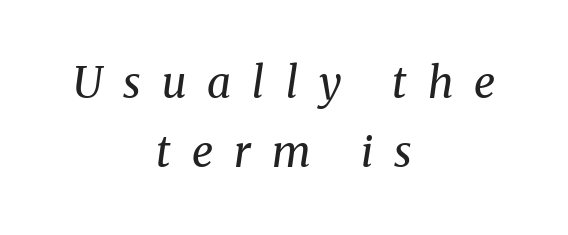
The image shows 43 px regular-weight serif type, italic (leaning right); set centered, normal line spacing (1.61x), unusually wide letter spacing (+0.49 em), not underlined; medium stroke contrast and a medium x-height.
